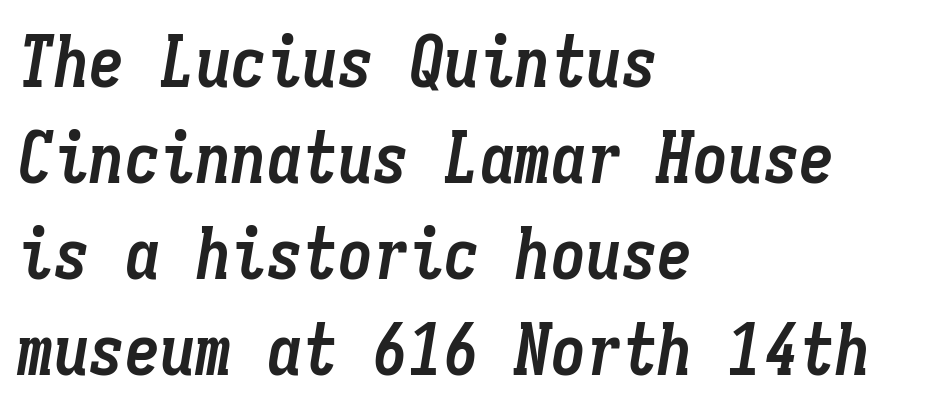
Q: Is the text bold? A: Yes.
Q: Is the text italic (slanted)? A: Yes, it leans right by about 9 degrees.
Q: Is the text underlined? A: No.
Q: How is the paragraph aligned? A: Left-aligned.
Q: Is the spacing between letters normal or unusually wide? A: Normal.
Q: Is the spacing between lines tight, normal or loose? A: Normal.
Q: Width (condensed, normal, or wide)? A: Condensed.
Q: Stroke contrast? A: Low.
Q: x-height? A: Medium.
Q: Monospaced? A: Yes.
